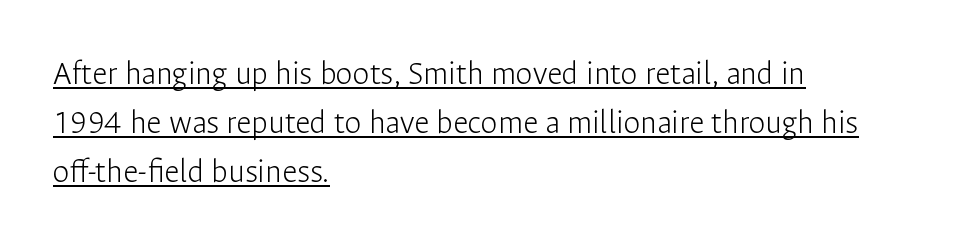
Teacher's note: observe the even left margin — that is flush-left alignment. Vertical stems look standard width or narrower in stroke. A normal amount of white space separates one row of letters from the next. A typesetter would mark this as roman, not italic. Looks like someone drew a line under every word here.
